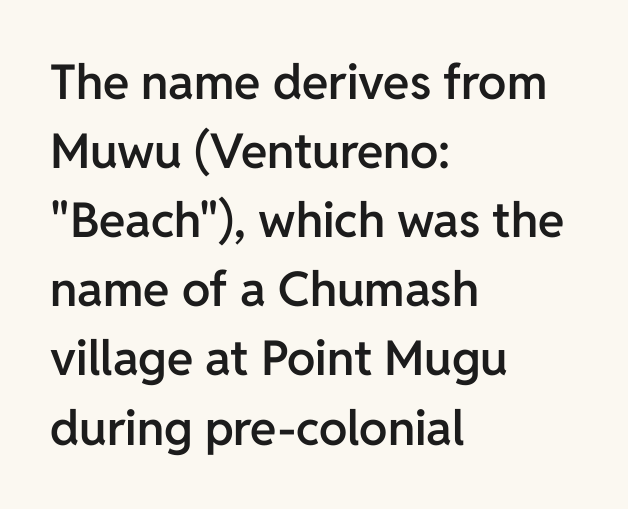
The image shows 48 px semibold sans-serif type, upright; set left-aligned, normal line spacing (1.44x), normal letter spacing, not underlined; low stroke contrast and a medium x-height.
